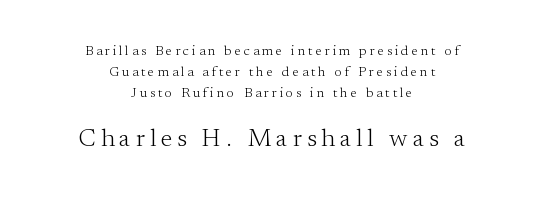
{"italic": "no", "bold": "no", "underline": "no", "align": "center", "line_spacing": "normal", "line_spacing_ratio": 1.51, "letter_spacing": "wide", "letter_spacing_em": 0.2, "larger_block": "second", "size_ratio": 1.79, "glyph_px": 25}
